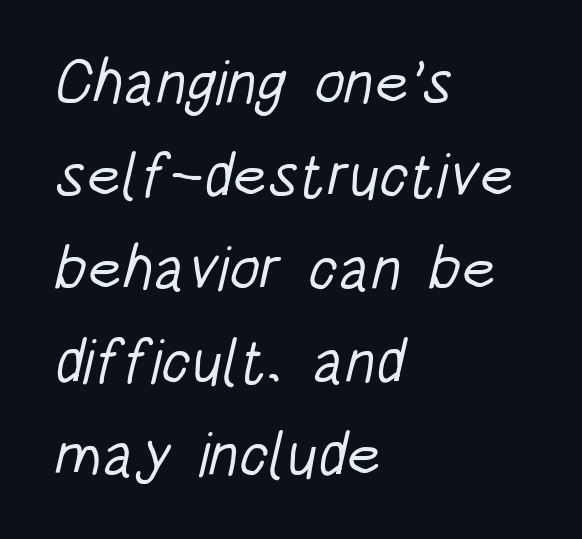
The image shows 62 px light, condensed sans-serif type; set left-aligned, normal line spacing (1.5x), normal letter spacing, not underlined; low stroke contrast and a large x-height.
